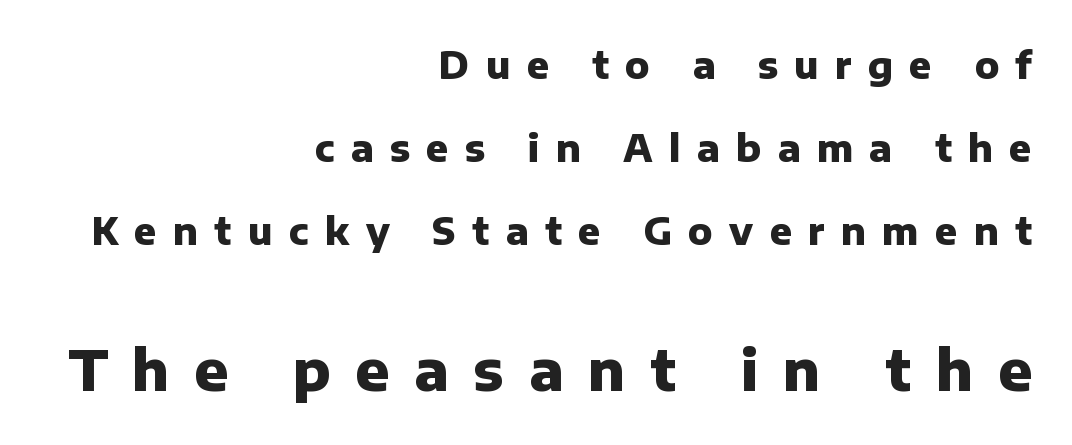
{"serif": "no", "italic": "no", "bold": "yes", "weight": "heavy", "width": "normal", "stroke_contrast": "low", "x_height": "medium", "monospaced": "no", "underline": "no", "align": "right", "line_spacing": "loose", "line_spacing_ratio": 2.24, "letter_spacing": "wide", "letter_spacing_em": 0.44, "larger_block": "second", "size_ratio": 1.51, "glyph_px": 56}
